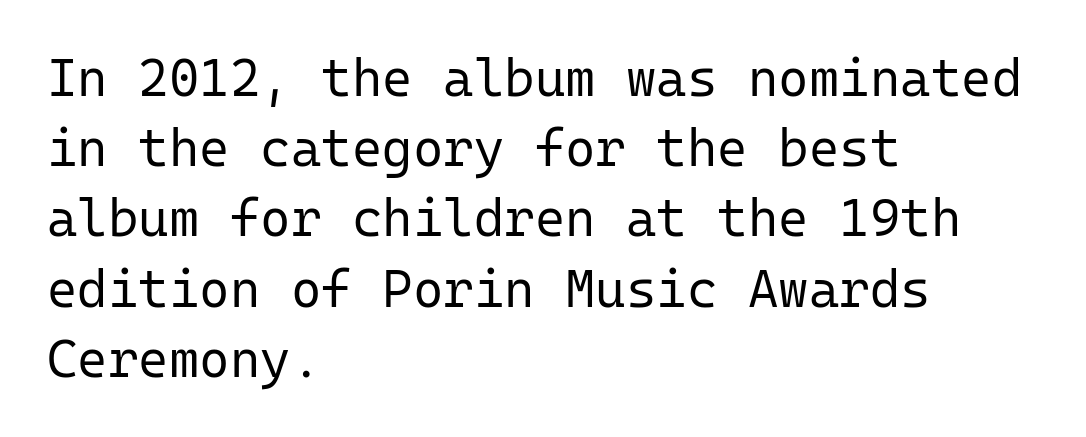
{"serif": "no", "italic": "no", "bold": "no", "weight": "regular", "width": "normal", "stroke_contrast": "low", "x_height": "medium", "monospaced": "yes", "underline": "no", "align": "left", "line_spacing": "normal", "line_spacing_ratio": 1.35, "letter_spacing": "normal", "letter_spacing_em": 0.0, "glyph_px": 52}
